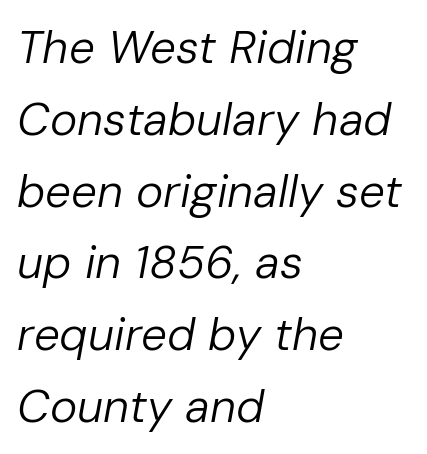
The image shows 46 px regular-weight type, italic (leaning right); set left-aligned, normal line spacing (1.56x), normal letter spacing, not underlined; low stroke contrast and a medium x-height.
